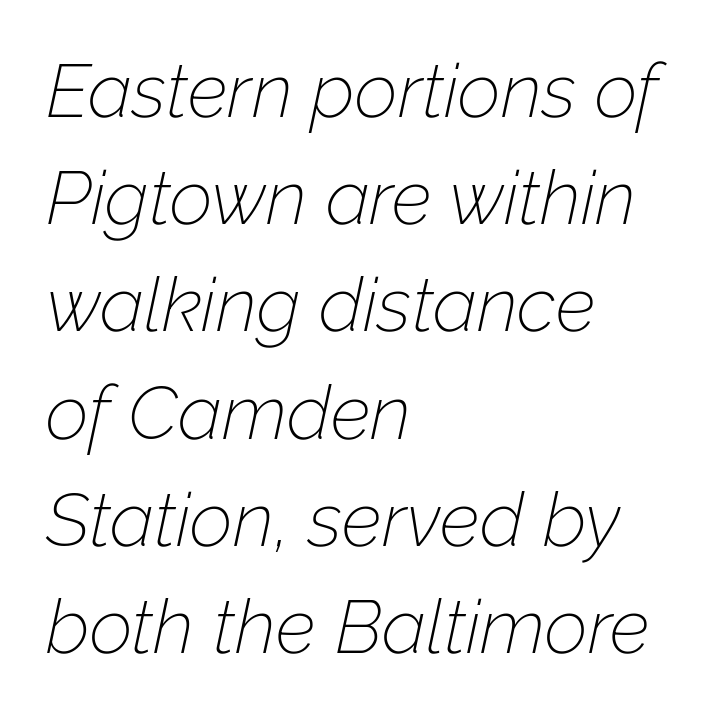
{"italic": "yes", "lean": "right", "slant_degrees": 12, "bold": "no", "weight": "thin", "width": "normal", "stroke_contrast": "low", "x_height": "medium", "monospaced": "no", "underline": "no", "align": "left", "line_spacing": "normal", "line_spacing_ratio": 1.43, "letter_spacing": "normal", "letter_spacing_em": 0.0, "glyph_px": 75}
